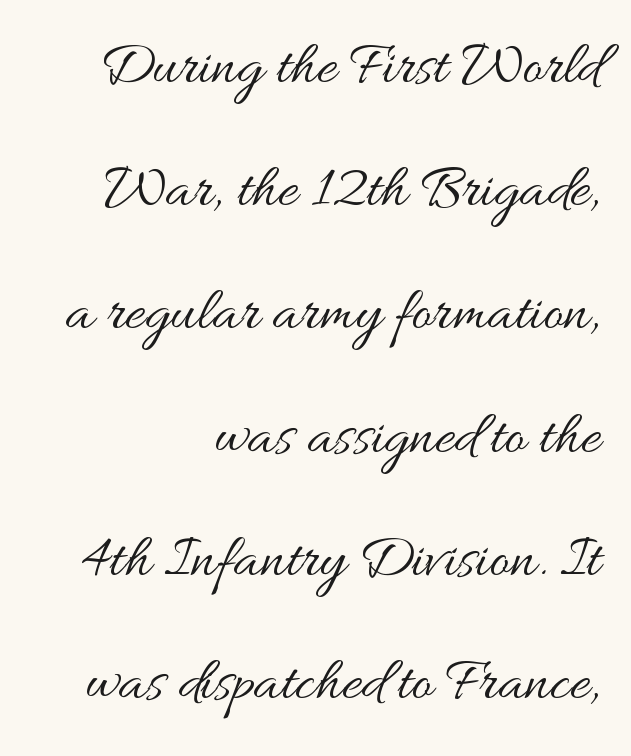
The image shows 61 px regular-weight, wide type; set right-aligned, loose line spacing (2.02x), normal letter spacing, not underlined; medium stroke contrast and a small x-height.
